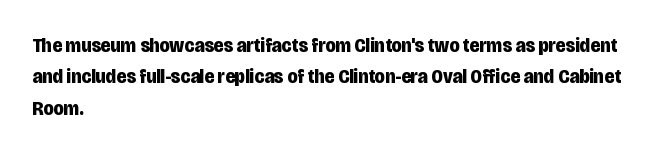
Q: Is the text bold? A: Yes.
Q: Is the text italic (slanted)? A: No, it is upright.
Q: Is the text underlined? A: No.
Q: How is the paragraph aligned? A: Left-aligned.
Q: Is the spacing between letters normal or unusually wide? A: Normal.
Q: Is the spacing between lines tight, normal or loose? A: Normal.
